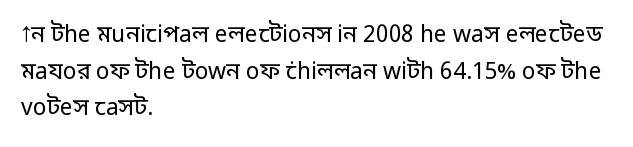
The image shows 23 px text type, upright; set left-aligned, normal line spacing (1.59x), normal letter spacing, not underlined.
